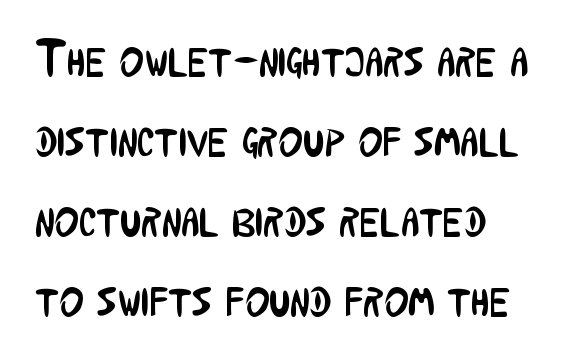
{"serif": "no", "italic": "no", "bold": "no", "weight": "regular", "width": "condensed", "stroke_contrast": "low", "x_height": "medium", "monospaced": "no", "underline": "no", "line_spacing": "normal", "line_spacing_ratio": 1.54, "letter_spacing": "normal", "letter_spacing_em": 0.0, "glyph_px": 52}
